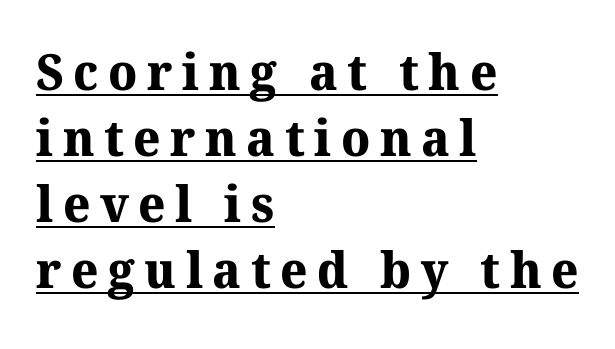
Q: Is the text bold? A: Yes.
Q: Is the typeface a serif or a sans-serif typeface? A: Serif.
Q: Is the text underlined? A: Yes.
Q: How is the paragraph aligned? A: Left-aligned.
Q: Is the spacing between lines tight, normal or loose? A: Normal.
Q: Width (condensed, normal, or wide)? A: Normal.
Q: Stroke contrast? A: Medium.
Q: x-height? A: Medium.
Q: Monospaced? A: No.
